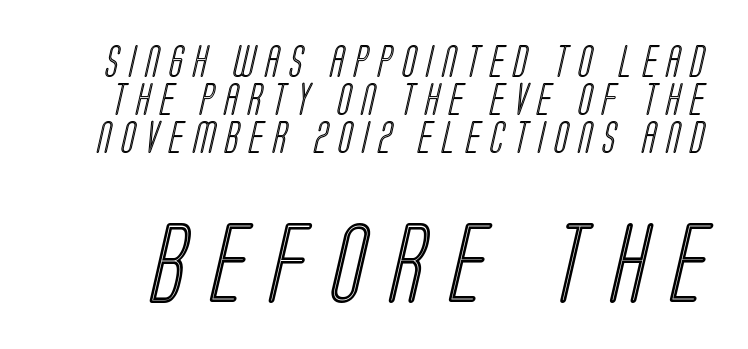
Q: Is the text underlined? A: No.
Q: Is the spacing between letters normal or unusually wide? A: Unusually wide.
Q: Which block of text is set in a larger size, the first (top) or the second (bottom)? A: The second (bottom) one.
Q: Width (condensed, normal, or wide)? A: Condensed.
Q: x-height? A: Large.
Q: Monospaced? A: No.
